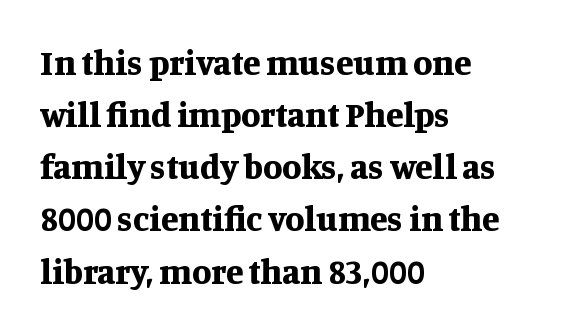
Q: Is the text bold? A: Yes.
Q: Is the text italic (slanted)? A: No, it is upright.
Q: Is the typeface a serif or a sans-serif typeface? A: Serif.
Q: Is the text underlined? A: No.
Q: How is the paragraph aligned? A: Left-aligned.
Q: Is the spacing between letters normal or unusually wide? A: Normal.
Q: Is the spacing between lines tight, normal or loose? A: Normal.
Q: Width (condensed, normal, or wide)? A: Normal.
Q: Stroke contrast? A: Medium.
Q: x-height? A: Large.
Q: Monospaced? A: No.
